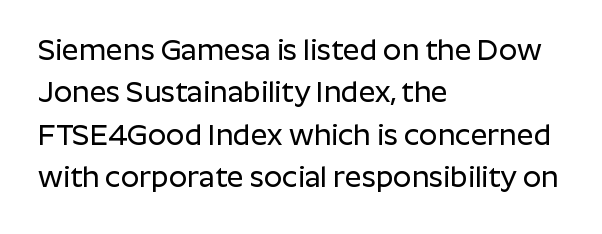
Q: Is the text italic (slanted)? A: No, it is upright.
Q: Is the typeface a serif or a sans-serif typeface? A: Sans-serif.
Q: Is the text underlined? A: No.
Q: How is the paragraph aligned? A: Left-aligned.
Q: Is the spacing between letters normal or unusually wide? A: Normal.
Q: Is the spacing between lines tight, normal or loose? A: Normal.
Q: Width (condensed, normal, or wide)? A: Normal.
Q: Stroke contrast? A: Low.
Q: x-height? A: Medium.
Q: Monospaced? A: No.
